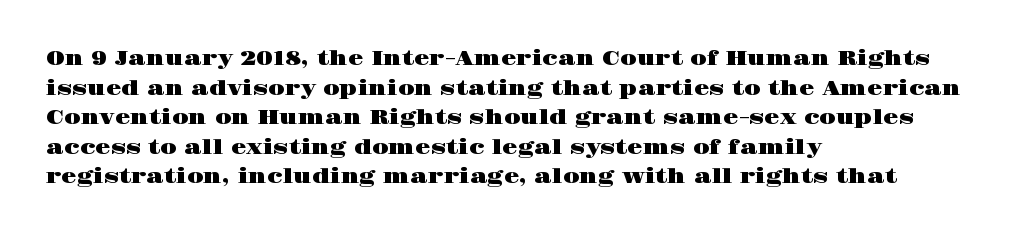
The words here are not underlined. Compared with typical paragraphs, the rows here are spaced about the same. Leftover space on each line is placed entirely after the last word. Students, note that the glyphs here touch the page at normal intervals. Italic: no, the glyphs are upright roman.
